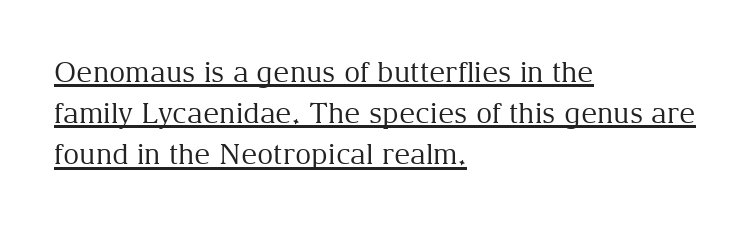
Q: Is the text bold? A: No.
Q: Is the text italic (slanted)? A: No, it is upright.
Q: Is the typeface a serif or a sans-serif typeface? A: Serif.
Q: Is the text underlined? A: Yes.
Q: How is the paragraph aligned? A: Left-aligned.
Q: Is the spacing between letters normal or unusually wide? A: Normal.
Q: Is the spacing between lines tight, normal or loose? A: Normal.
Q: Width (condensed, normal, or wide)? A: Normal.
Q: Stroke contrast? A: Medium.
Q: x-height? A: Medium.
Q: Monospaced? A: No.
